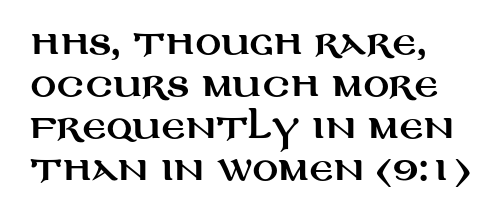
The image shows 32 px wide sans-serif type, upright; set left-aligned, normal line spacing (1.31x), normal letter spacing, not underlined; medium stroke contrast and a large x-height.
